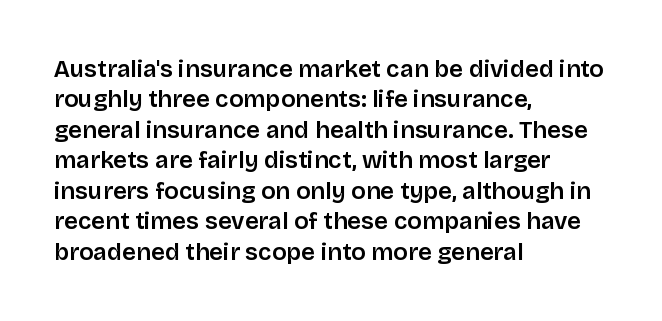
Q: Is the text italic (slanted)? A: No, it is upright.
Q: Is the text underlined? A: No.
Q: How is the paragraph aligned? A: Left-aligned.
Q: Is the spacing between letters normal or unusually wide? A: Normal.
Q: Is the spacing between lines tight, normal or loose? A: Normal.
